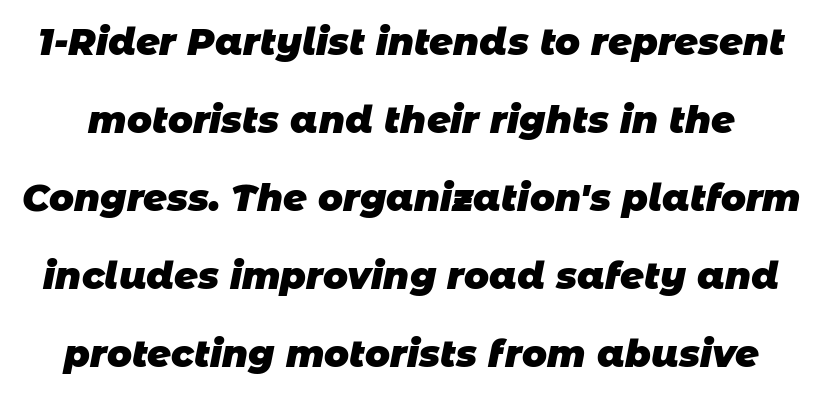
{"serif": "no", "bold": "yes", "weight": "heavy", "width": "normal", "stroke_contrast": "low", "x_height": "large", "monospaced": "no", "underline": "no", "line_spacing": "loose", "line_spacing_ratio": 2.11, "letter_spacing": "normal", "letter_spacing_em": 0.0, "glyph_px": 37}
